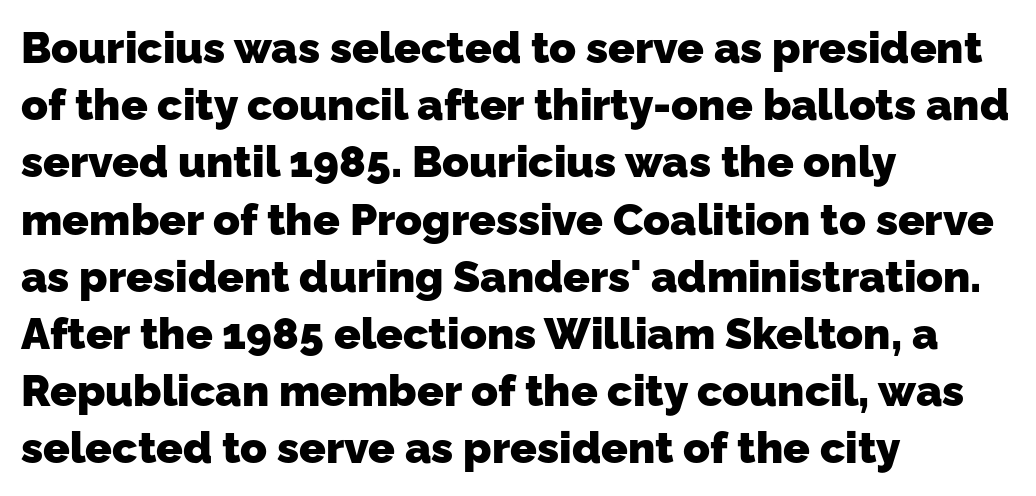
The image shows 44 px heavy sans-serif type; set left-aligned, normal line spacing (1.3x), normal letter spacing, not underlined; low stroke contrast and a medium x-height.
